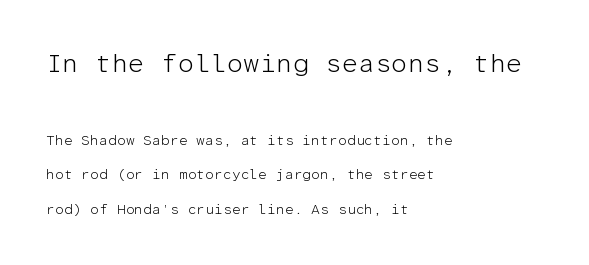
The compositor pushed each line to the left boundary. The specimen reads as upright at a glance. Block one is the big one; block two sits smaller underneath. This sample uses plain, unmodified letter spacing.
